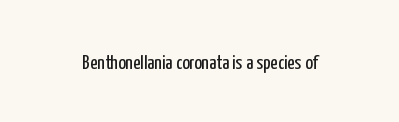
Q: Is the text bold? A: No.
Q: Is the text italic (slanted)? A: No, it is upright.
Q: Is the text underlined? A: No.
Q: Is the spacing between letters normal or unusually wide? A: Normal.
